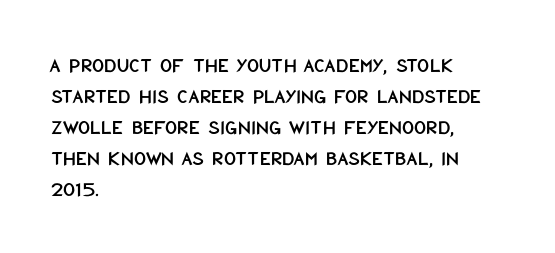
{"italic": "no", "underline": "no", "align": "left", "line_spacing": "normal", "line_spacing_ratio": 1.48, "letter_spacing": "normal", "letter_spacing_em": 0.0, "glyph_px": 21}
